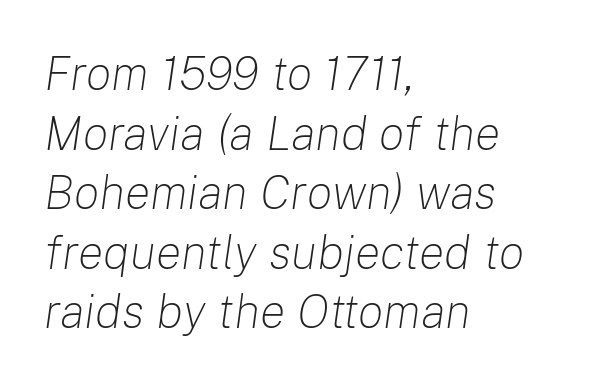
The text block is weighted toward the left margin, trailing off unevenly rightward. Spacing verdict: proportional, widths tailored to each character. Nothing unusual about the tracking: characters are spaced as the font intends. The string is rendered with underlining switched off.
